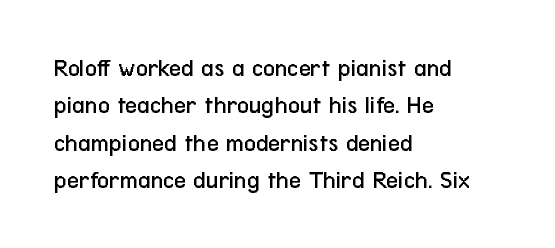
{"italic": "no", "bold": "no", "underline": "no", "align": "left", "line_spacing": "normal", "line_spacing_ratio": 1.44, "letter_spacing": "normal", "letter_spacing_em": 0.0, "glyph_px": 26}
